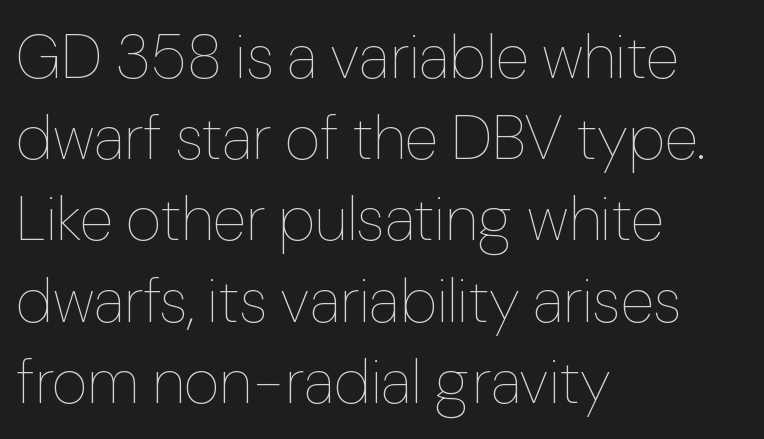
The image shows 62 px thin type, upright; set left-aligned, normal line spacing (1.31x), normal letter spacing, not underlined; low stroke contrast and a medium x-height.
